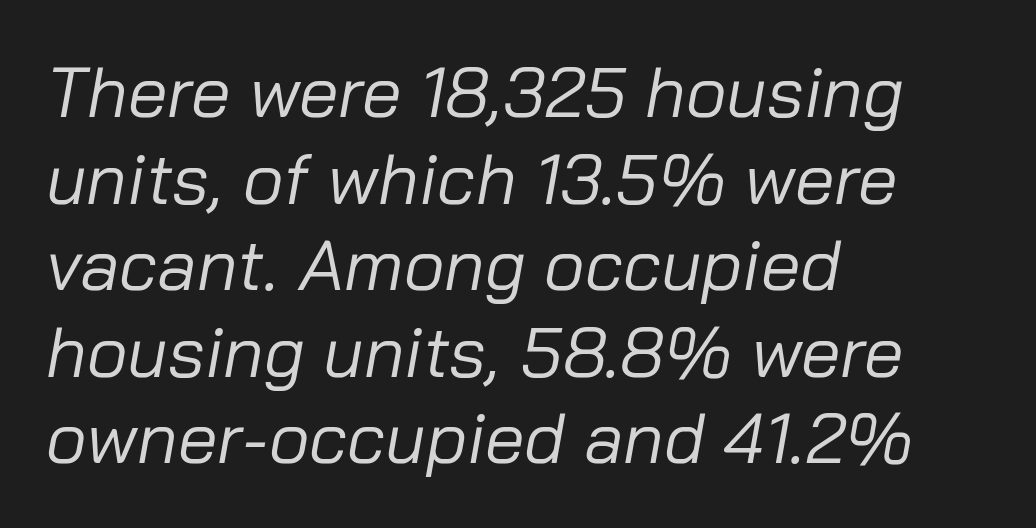
The image shows 71 px regular-weight type, italic (leaning right); set left-aligned, line spacing 1.22x, normal letter spacing, not underlined; low stroke contrast and a medium x-height.
